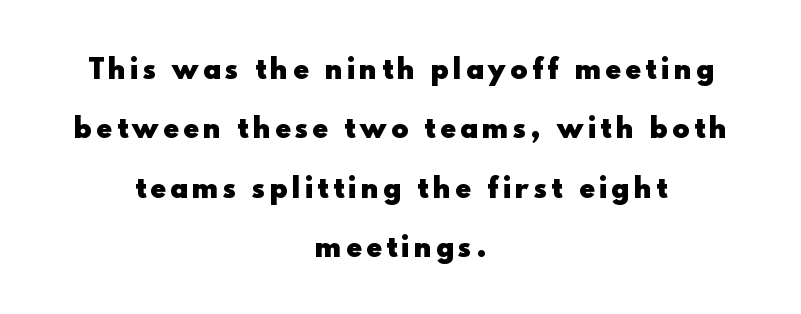
The image shows 26 px bold type, upright; set centered, loose line spacing (2.28x), not underlined.
